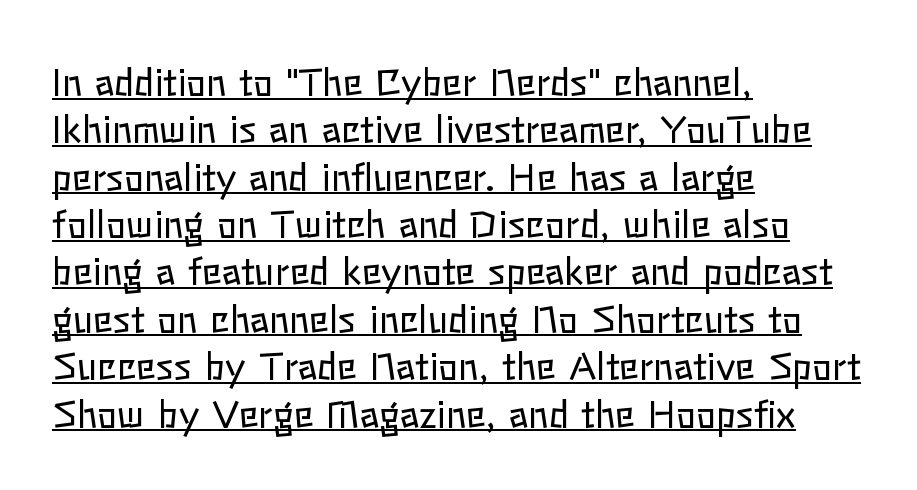
Compared with undecorated copy, this sample adds a rule below the words. This sample has the flowing, uneven cadence of proportional lettering. If you measured baseline to baseline, you'd find a middling distance. Default kerning and tracking; the words read as compact shapes.
